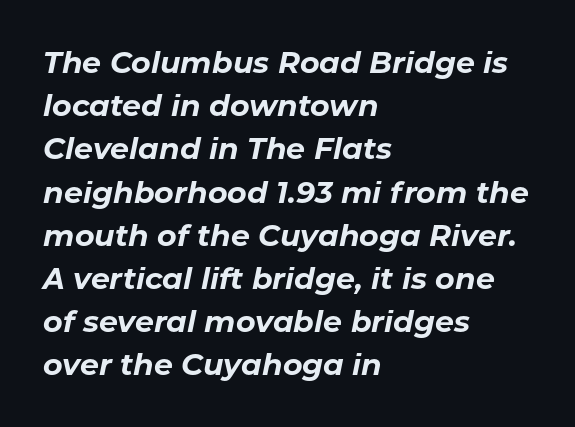
This rendering uses left alignment, leaving the right contour irregular. This is oblique type, the kind used for emphasis or titles. A typesetter would call this proportional, since set widths differ per character. What weight is shown? A full bold with thick strokes. Reading down the column, the eye jumps a familiar distance to each next line.
